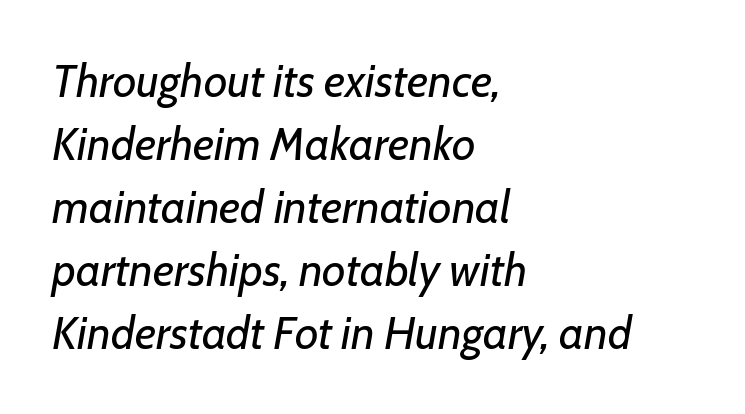
Each line starts at the same left margin while the right side varies. These lines keep a tight, regular rhythm from letter to letter. Underline: absent. Rendered with sloped, italic letterforms. The line-height multiplier appears to be the usual default. This sample has the flowing, uneven cadence of proportional lettering.
